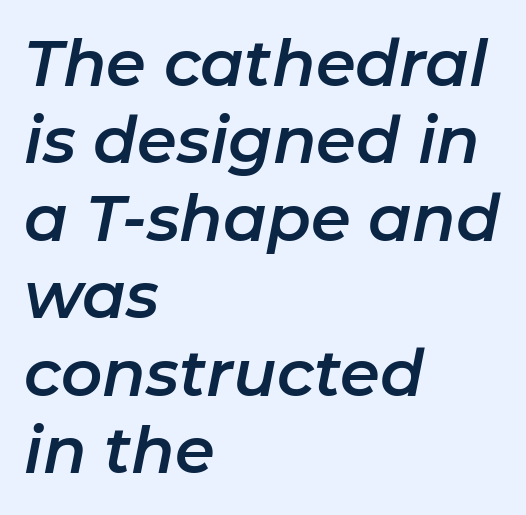
{"italic": "yes", "lean": "right", "slant_degrees": 11, "width": "normal", "stroke_contrast": "low", "x_height": "medium", "monospaced": "no", "underline": "no", "align": "left", "line_spacing_ratio": 1.21, "letter_spacing": "normal", "letter_spacing_em": 0.0, "glyph_px": 64}
